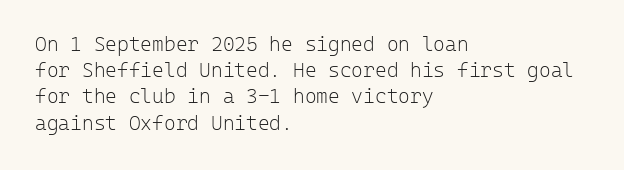
{"italic": "no", "bold": "no", "underline": "no", "align": "left", "line_spacing": "normal", "line_spacing_ratio": 1.31, "letter_spacing": "normal", "letter_spacing_em": 0.0, "glyph_px": 20}
